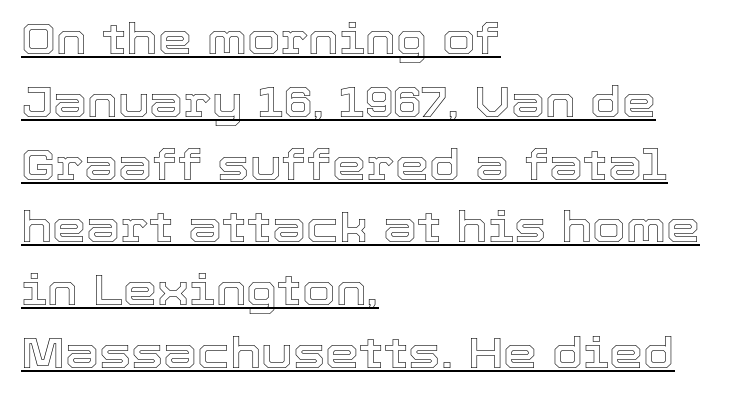
{"italic": "no", "width": "normal", "x_height": "medium", "monospaced": "no", "underline": "yes", "align": "left", "line_spacing": "normal", "line_spacing_ratio": 1.46, "letter_spacing": "normal", "letter_spacing_em": 0.0, "glyph_px": 43}
